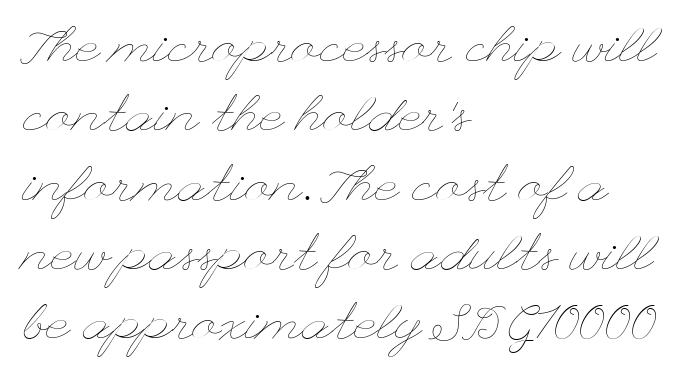
The paragraph shown leans on its left margin. Each new line begins a customary step beneath the previous one. These glyphs show unthickened strokes, regular width or finer.
